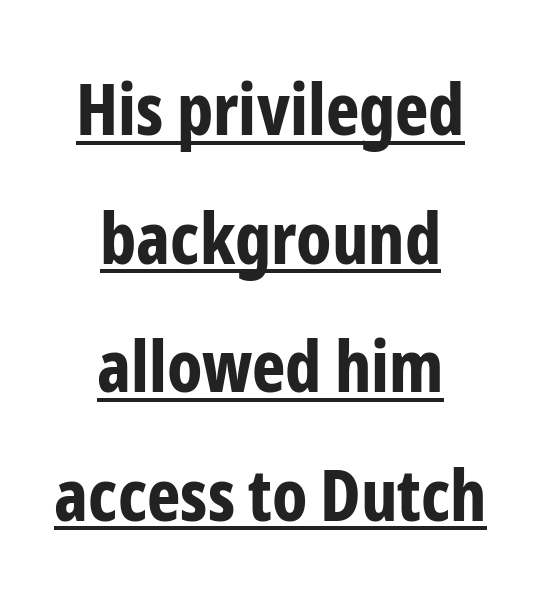
Q: Is the text bold? A: Yes.
Q: Is the text italic (slanted)? A: No, it is upright.
Q: Is the typeface a serif or a sans-serif typeface? A: Sans-serif.
Q: Is the text underlined? A: Yes.
Q: How is the paragraph aligned? A: Centered.
Q: Is the spacing between letters normal or unusually wide? A: Normal.
Q: Width (condensed, normal, or wide)? A: Condensed.
Q: Stroke contrast? A: Low.
Q: x-height? A: Medium.
Q: Monospaced? A: No.
